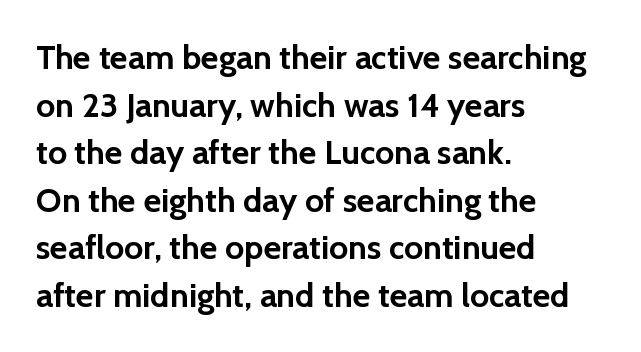
Q: Is the text bold? A: Yes.
Q: Is the text italic (slanted)? A: No, it is upright.
Q: Is the typeface a serif or a sans-serif typeface? A: Sans-serif.
Q: Is the text underlined? A: No.
Q: How is the paragraph aligned? A: Left-aligned.
Q: Is the spacing between letters normal or unusually wide? A: Normal.
Q: Is the spacing between lines tight, normal or loose? A: Normal.
Q: Width (condensed, normal, or wide)? A: Normal.
Q: x-height? A: Medium.
Q: Monospaced? A: No.
